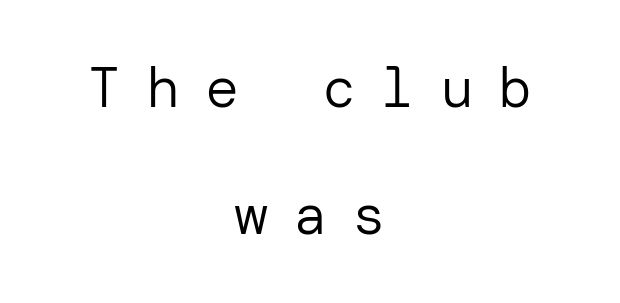
{"serif": "no", "italic": "no", "bold": "no", "weight": "regular", "width": "normal", "stroke_contrast": "low", "x_height": "medium", "underline": "no", "align": "center", "line_spacing": "loose", "line_spacing_ratio": 2.23, "letter_spacing": "wide", "letter_spacing_em": 0.43, "glyph_px": 57}
